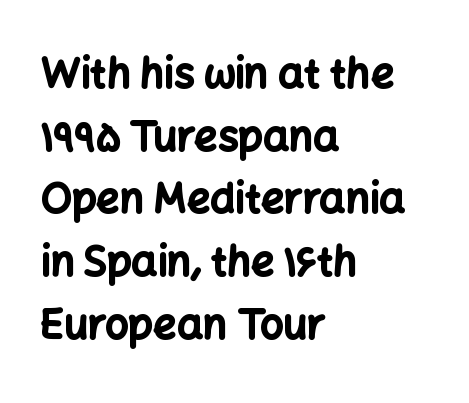
Character widths vary here, with narrow letters taking less room than wide ones. Ordinary non-slanted type is in use. Words float on clear page, feet unadorned. Visually the block forms a straight wall on the left and a jagged coastline on the right.
